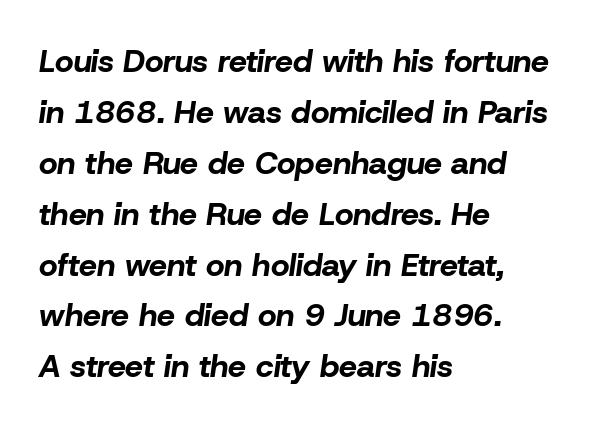
The image shows 32 px bold type, italic (leaning right); set left-aligned, normal line spacing (1.59x), normal letter spacing, not underlined; low stroke contrast and a medium x-height.
